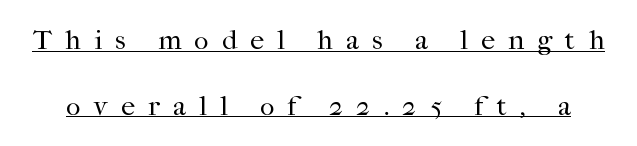
The image shows 28 px regular-weight serif type, upright; set loose line spacing (2.34x), unusually wide letter spacing (+0.47 em), underlined; high stroke contrast and a medium x-height.
